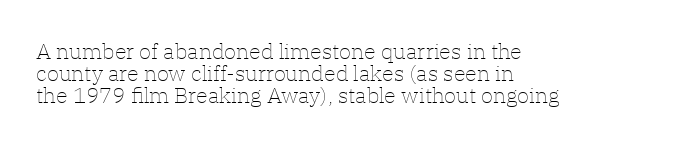
{"italic": "no", "bold": "no", "underline": "no", "align": "left", "line_spacing": "tight", "line_spacing_ratio": 1.01, "letter_spacing": "normal", "letter_spacing_em": 0.0, "glyph_px": 22}
